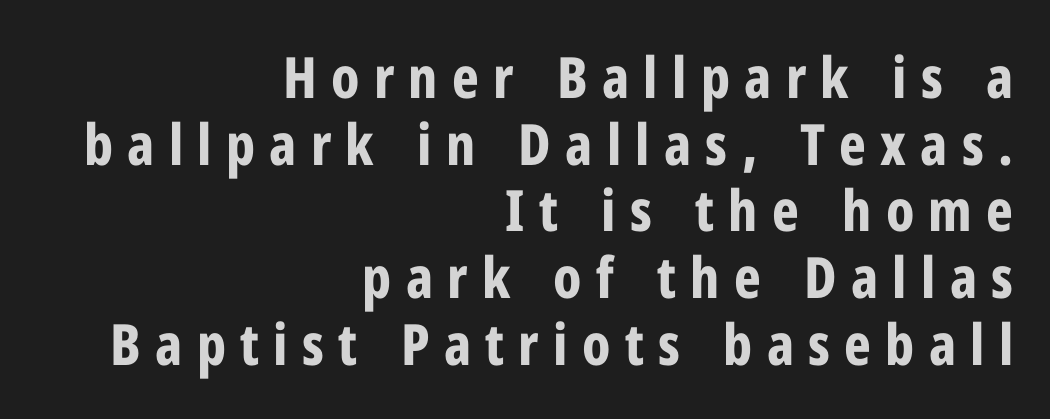
Is this a sans? Yes — the strokes have no serifs. Upright lettering throughout. Look at the stroke-to-counter ratio: heavy, a bold. Typeset ragged left — the right edge is the straight one. Any mark beneath the type? The region is blank.
